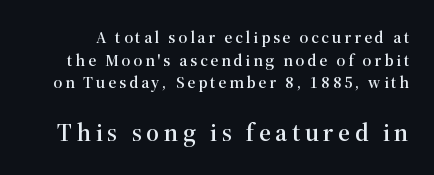
Q: Is the text italic (slanted)? A: No, it is upright.
Q: Is the text underlined? A: No.
Q: Is the spacing between lines tight, normal or loose? A: Normal.
Q: Which block of text is set in a larger size, the first (top) or the second (bottom)? A: The second (bottom) one.
